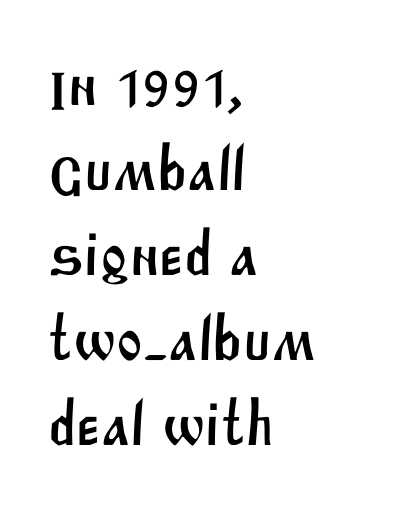
Q: Is the typeface a serif or a sans-serif typeface? A: Sans-serif.
Q: Is the text underlined? A: No.
Q: How is the paragraph aligned? A: Left-aligned.
Q: Is the spacing between letters normal or unusually wide? A: Normal.
Q: Is the spacing between lines tight, normal or loose? A: Normal.
Q: Width (condensed, normal, or wide)? A: Normal.
Q: Stroke contrast? A: Medium.
Q: x-height? A: Large.
Q: Monospaced? A: No.
